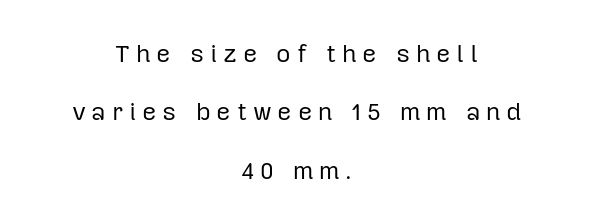
Q: Is the text bold? A: No.
Q: Is the text italic (slanted)? A: No, it is upright.
Q: Is the text underlined? A: No.
Q: How is the paragraph aligned? A: Centered.
Q: Is the spacing between letters normal or unusually wide? A: Unusually wide.
Q: Is the spacing between lines tight, normal or loose? A: Loose.
